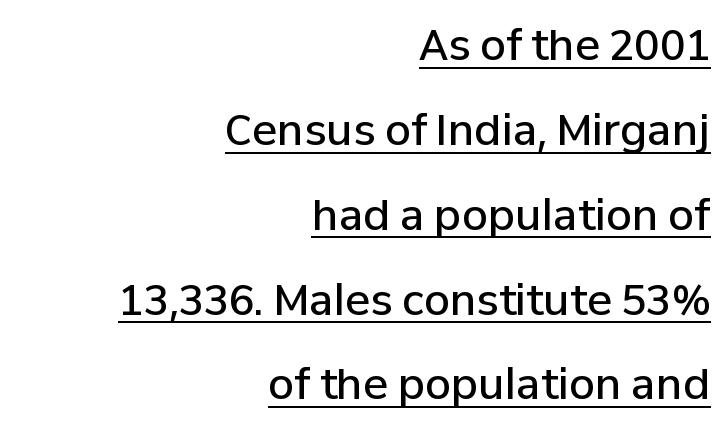
Q: Is the text bold? A: Semi-bold.
Q: Is the text italic (slanted)? A: No, it is upright.
Q: Is the typeface a serif or a sans-serif typeface? A: Sans-serif.
Q: Is the text underlined? A: Yes.
Q: How is the paragraph aligned? A: Right-aligned.
Q: Is the spacing between letters normal or unusually wide? A: Normal.
Q: Is the spacing between lines tight, normal or loose? A: Loose.
Q: Width (condensed, normal, or wide)? A: Normal.
Q: Stroke contrast? A: Low.
Q: x-height? A: Medium.
Q: Monospaced? A: No.
